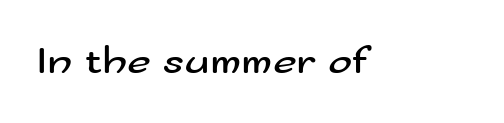
These lines were composed using upright roman letters. Varying glyph widths throughout — classic text-font behaviour. Does the type have serifs? No, each stem ends abruptly. Type without underlining. Counters stay open thanks to moderate or lighter strokes. Each word holds together tightly as a unit, with standard inter-letter gaps.
